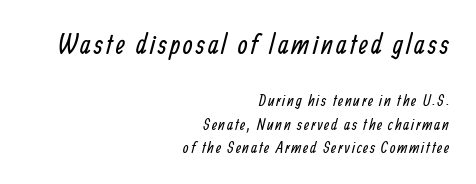
Q: Is the text bold? A: No.
Q: Is the typeface a serif or a sans-serif typeface? A: Sans-serif.
Q: Is the text underlined? A: No.
Q: How is the paragraph aligned? A: Right-aligned.
Q: Is the spacing between lines tight, normal or loose? A: Normal.
Q: Which block of text is set in a larger size, the first (top) or the second (bottom)? A: The first (top) one.
Q: Width (condensed, normal, or wide)? A: Condensed.
Q: Stroke contrast? A: Low.
Q: x-height? A: Medium.
Q: Monospaced? A: No.
